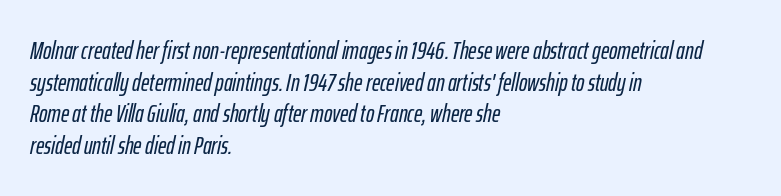
Beneath every word, the page is bare. The letters are slanted; this is an italic face. You could call the tracking neutral — neither tight nor loose. Regular leading. If you drew a ruler down the left edge, every line would touch it.
